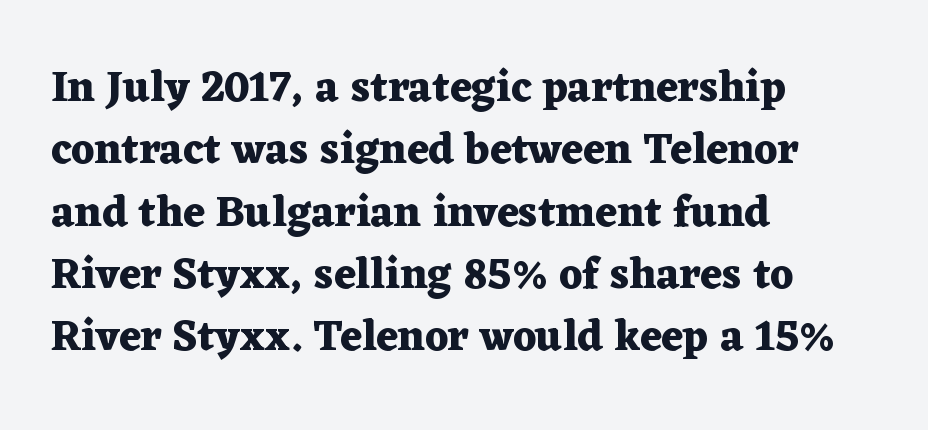
Q: Is the text bold? A: Yes.
Q: Is the text italic (slanted)? A: No, it is upright.
Q: Is the typeface a serif or a sans-serif typeface? A: Serif.
Q: Is the text underlined? A: No.
Q: How is the paragraph aligned? A: Left-aligned.
Q: Is the spacing between letters normal or unusually wide? A: Normal.
Q: Is the spacing between lines tight, normal or loose? A: Normal.
Q: Width (condensed, normal, or wide)? A: Wide.
Q: Stroke contrast? A: Medium.
Q: x-height? A: Medium.
Q: Monospaced? A: No.
